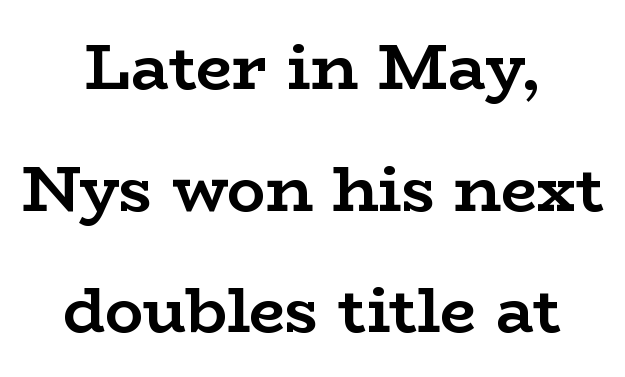
The image shows 64 px semibold, wide serif type, upright; set centered, loose line spacing (1.9x), normal letter spacing, not underlined; low stroke contrast and a medium x-height.
